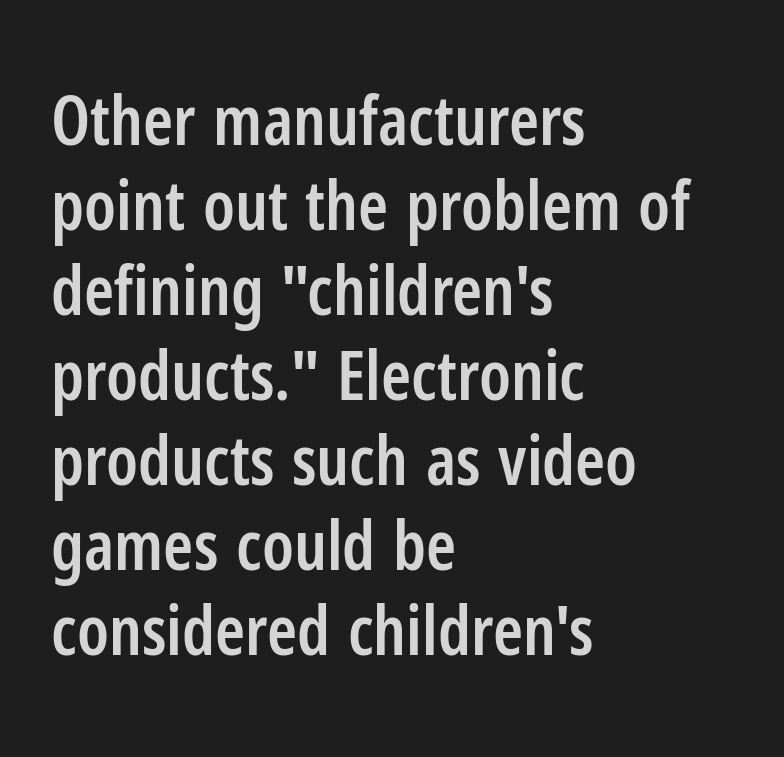
The specimen reads as upright at a glance. Every row of glyphs begins at an identical x-position on the left. Tracking here is standard; glyphs follow each other at the usual distance. Summary of weight: moderately heavy, a semibold. Compared with typical paragraphs, the rows here are spaced about the same.
